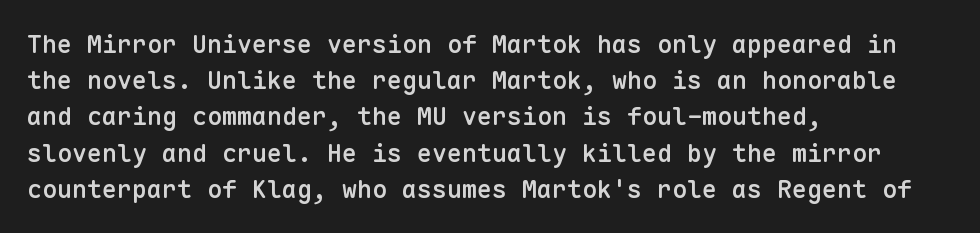
The image shows 25 px text type, upright; set left-aligned, normal line spacing (1.45x), normal letter spacing, not underlined.
